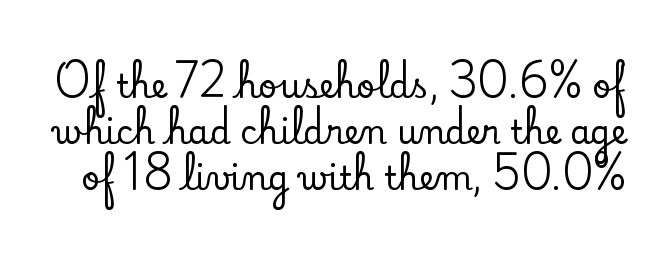
Q: Is the text italic (slanted)? A: No, it is upright.
Q: Is the typeface a serif or a sans-serif typeface? A: Serif.
Q: Is the text underlined? A: No.
Q: Is the spacing between letters normal or unusually wide? A: Normal.
Q: Is the spacing between lines tight, normal or loose? A: Normal.
Q: Width (condensed, normal, or wide)? A: Normal.
Q: Stroke contrast? A: Low.
Q: x-height? A: Small.
Q: Monospaced? A: No.
